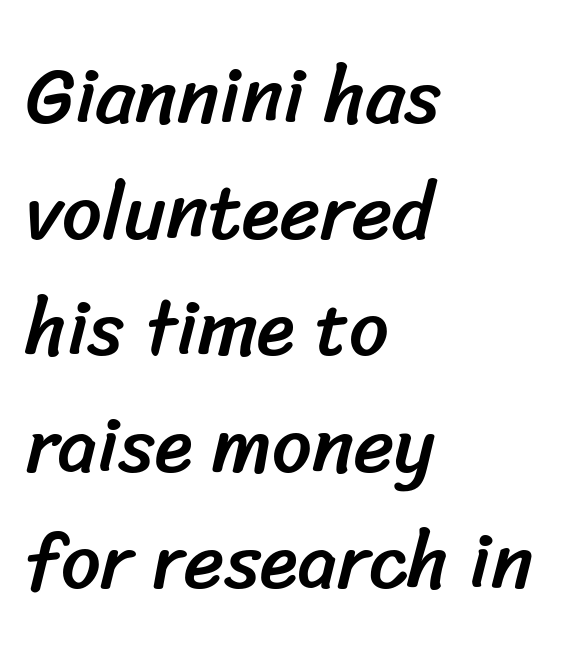
{"serif": "no", "width": "normal", "stroke_contrast": "low", "x_height": "medium", "monospaced": "no", "underline": "no", "align": "left", "line_spacing": "normal", "line_spacing_ratio": 1.49, "letter_spacing": "normal", "letter_spacing_em": 0.0, "glyph_px": 78}
